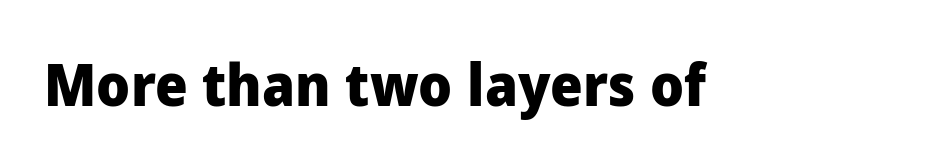
Q: Is the text bold? A: Yes.
Q: Is the text italic (slanted)? A: No, it is upright.
Q: Is the typeface a serif or a sans-serif typeface? A: Sans-serif.
Q: Is the text underlined? A: No.
Q: Is the spacing between letters normal or unusually wide? A: Normal.
Q: Width (condensed, normal, or wide)? A: Normal.
Q: Stroke contrast? A: Low.
Q: x-height? A: Medium.
Q: Monospaced? A: No.
